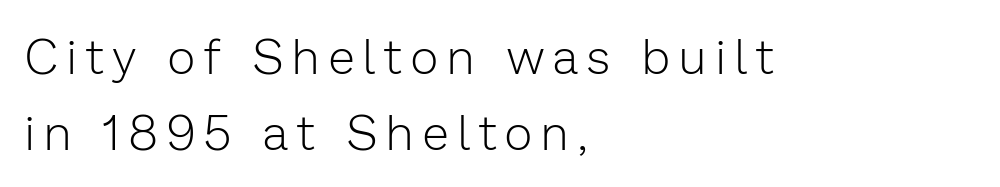
The image shows 48 px light sans-serif type, upright; set left-aligned, normal line spacing (1.59x), unusually wide letter spacing (+0.2 em), not underlined; low stroke contrast and a medium x-height.
